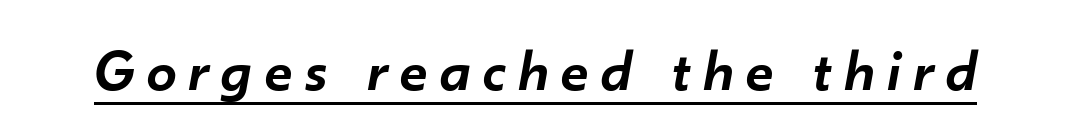
You could not count columns in this text — the font is proportionally spaced. The letterforms stand isolated, each surrounded by extra space. These characters rest on top of a visible drawn line. The typography opts for an oblique posture over an upright one.
